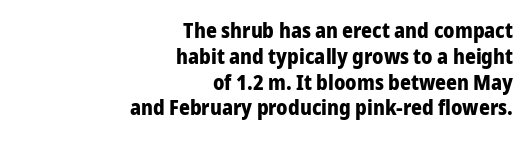
The image shows 21 px bold type, upright; set right-aligned, line spacing 1.23x, normal letter spacing, not underlined.
